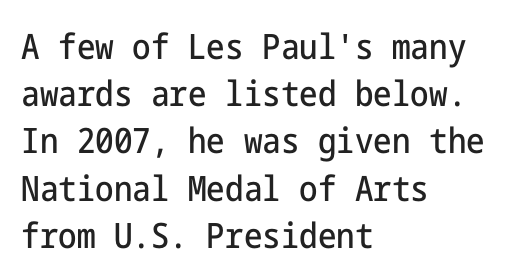
{"serif": "no", "italic": "no", "width": "condensed", "stroke_contrast": "low", "x_height": "medium", "underline": "no", "align": "left", "line_spacing": "normal", "line_spacing_ratio": 1.35, "letter_spacing": "normal", "letter_spacing_em": 0.0, "glyph_px": 35}
